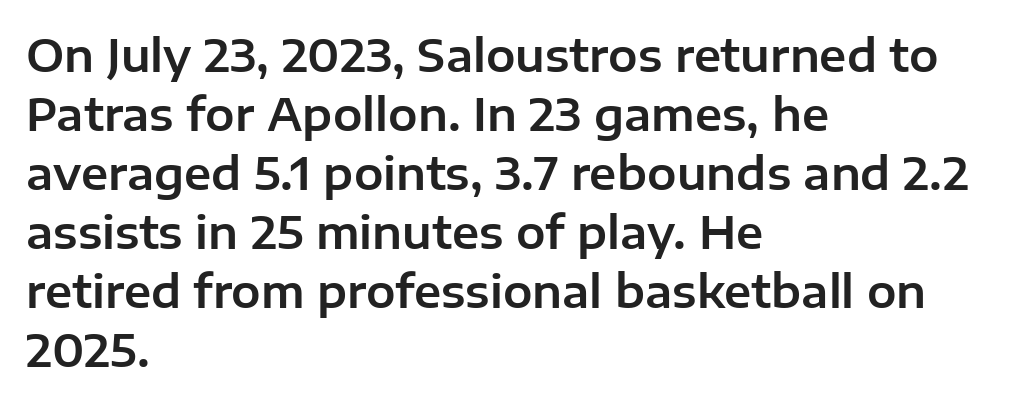
{"serif": "no", "italic": "no", "width": "normal", "stroke_contrast": "low", "x_height": "medium", "monospaced": "no", "underline": "no", "align": "left", "line_spacing": "normal", "line_spacing_ratio": 1.34, "letter_spacing": "normal", "letter_spacing_em": 0.0, "glyph_px": 44}
